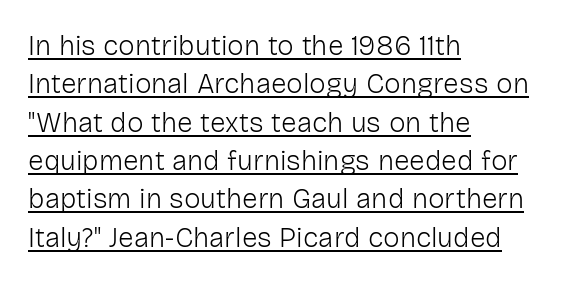
The image shows 28 px light sans-serif type, upright; set left-aligned, normal line spacing (1.37x), normal letter spacing, underlined; low stroke contrast and a medium x-height.
